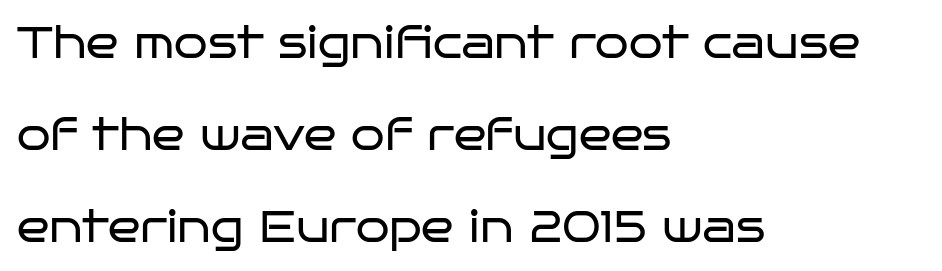
The image shows 43 px regular-weight, wide sans-serif type, upright; set left-aligned, loose line spacing (2.14x), normal letter spacing, not underlined; low stroke contrast and a large x-height.
